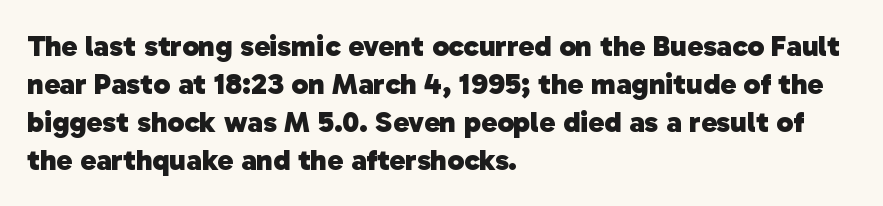
The designer went with a sans here, leaving each stem footless. Students, note that the glyphs here touch the page at normal intervals. The passage is arranged the way most books set body copy — flush left. Regarding leading, the lines here are spaced in the standard way. The rendering uses natural spacing where letterforms have individual widths.
